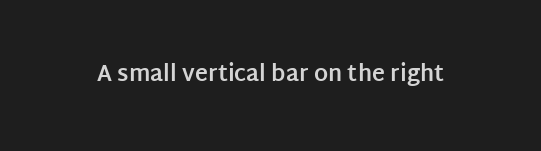
The image shows 22 px bold type, upright; set normal letter spacing, not underlined.
